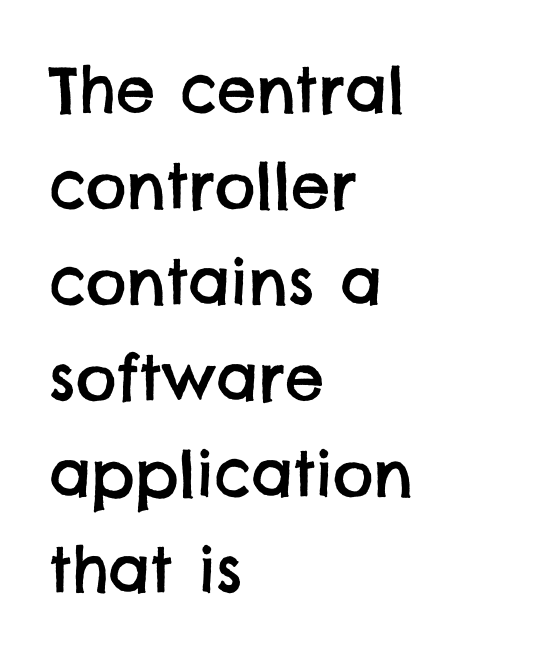
Q: Is the typeface a serif or a sans-serif typeface? A: Sans-serif.
Q: Is the text underlined? A: No.
Q: How is the paragraph aligned? A: Left-aligned.
Q: Is the spacing between letters normal or unusually wide? A: Normal.
Q: Is the spacing between lines tight, normal or loose? A: Normal.
Q: Width (condensed, normal, or wide)? A: Normal.
Q: Stroke contrast? A: Low.
Q: x-height? A: Large.
Q: Monospaced? A: No.
